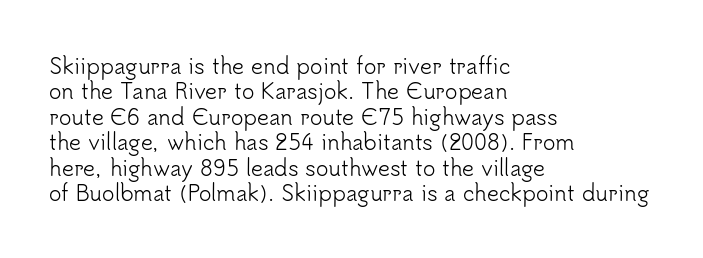
A bare baseline throughout the passage. Line beginnings align vertically; line endings do not. This sample uses plain, unmodified letter spacing. Posture: straight, roman, zero tilt. Is this a heavy cut? Hardly; it is regular or lighter.
